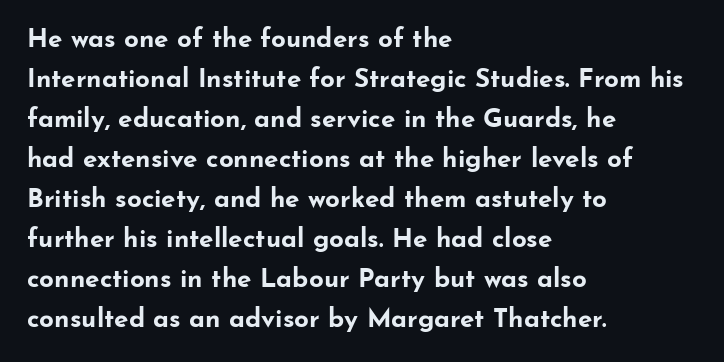
The letterforms sit shoulder to shoulder at normal distance. If you measured baseline to baseline, you'd find a middling distance. The specimen omits any rule beneath the text block's lines. These lines stack with their left ends in a neat column.
